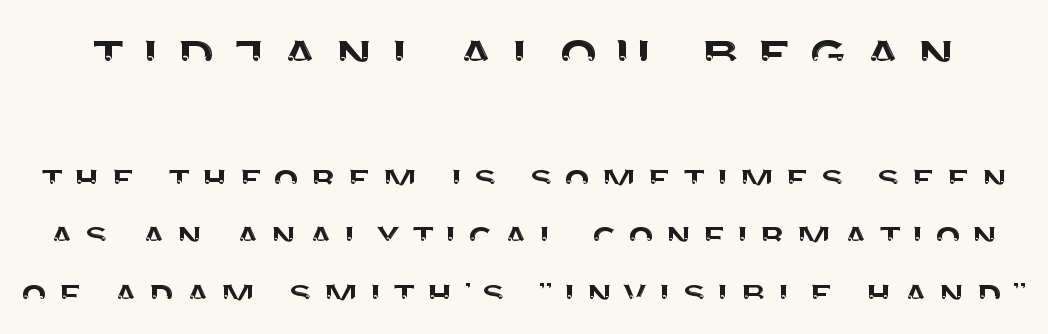
The image shows 63 px sans-serif type, upright; set normal line spacing (1.37x), unusually wide letter spacing (+0.24 em), not underlined; the first (top) block is 1.5x larger; medium stroke contrast and a large x-height.
